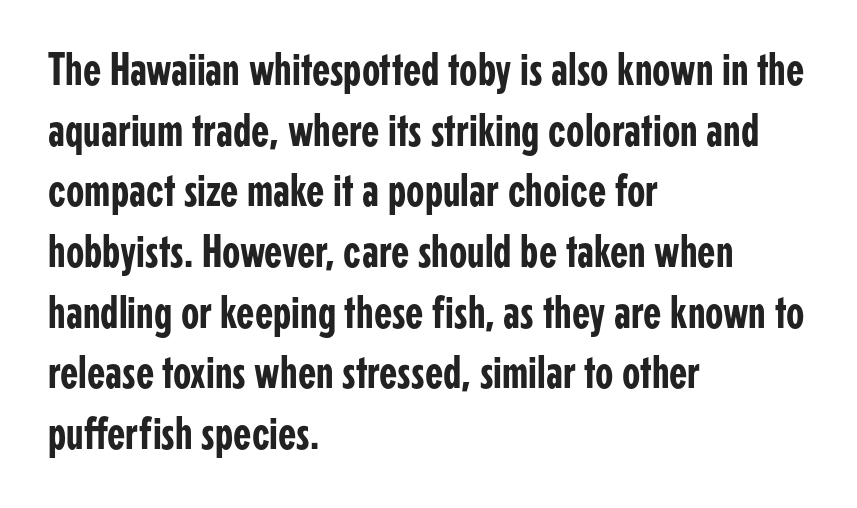
Q: Is the text italic (slanted)? A: No, it is upright.
Q: Is the typeface a serif or a sans-serif typeface? A: Sans-serif.
Q: Is the text underlined? A: No.
Q: How is the paragraph aligned? A: Left-aligned.
Q: Is the spacing between letters normal or unusually wide? A: Normal.
Q: Is the spacing between lines tight, normal or loose? A: Normal.
Q: Width (condensed, normal, or wide)? A: Condensed.
Q: Stroke contrast? A: Low.
Q: x-height? A: Medium.
Q: Monospaced? A: No.
